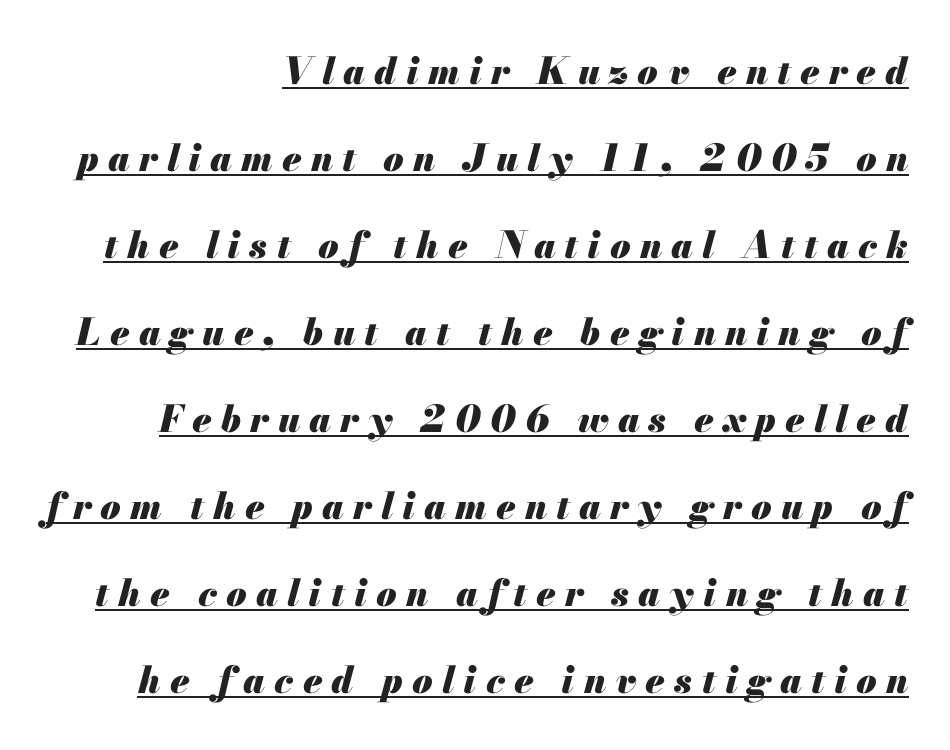
Q: Is the text bold? A: Yes.
Q: Is the text italic (slanted)? A: Yes, it leans right by about 13 degrees.
Q: Is the text underlined? A: Yes.
Q: Is the spacing between letters normal or unusually wide? A: Unusually wide.
Q: Is the spacing between lines tight, normal or loose? A: Loose.
Q: Width (condensed, normal, or wide)? A: Normal.
Q: Stroke contrast? A: Medium.
Q: x-height? A: Small.
Q: Monospaced? A: No.
